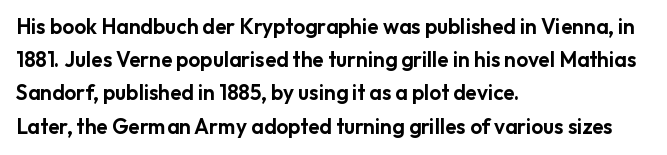
{"italic": "no", "underline": "no", "align": "left", "line_spacing": "normal", "line_spacing_ratio": 1.58, "letter_spacing": "normal", "letter_spacing_em": 0.0, "glyph_px": 21}
